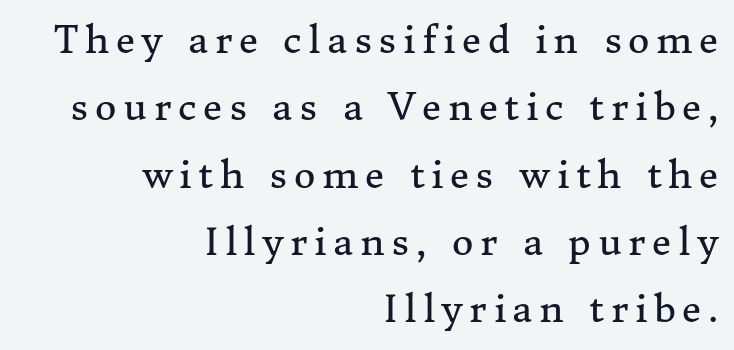
{"serif": "yes", "italic": "no", "bold": "no", "weight": "regular", "width": "normal", "stroke_contrast": "medium", "x_height": "medium", "monospaced": "no", "underline": "no", "align": "right", "line_spacing_ratio": 1.82, "glyph_px": 37}
